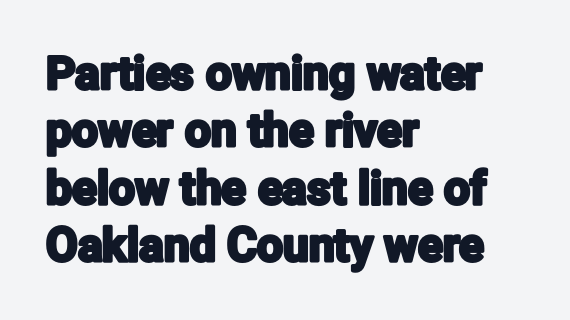
Q: Is the text italic (slanted)? A: No, it is upright.
Q: Is the typeface a serif or a sans-serif typeface? A: Sans-serif.
Q: Is the text underlined? A: No.
Q: How is the paragraph aligned? A: Left-aligned.
Q: Is the spacing between letters normal or unusually wide? A: Normal.
Q: Is the spacing between lines tight, normal or loose? A: Normal.
Q: Width (condensed, normal, or wide)? A: Condensed.
Q: Stroke contrast? A: Low.
Q: x-height? A: Medium.
Q: Monospaced? A: No.
